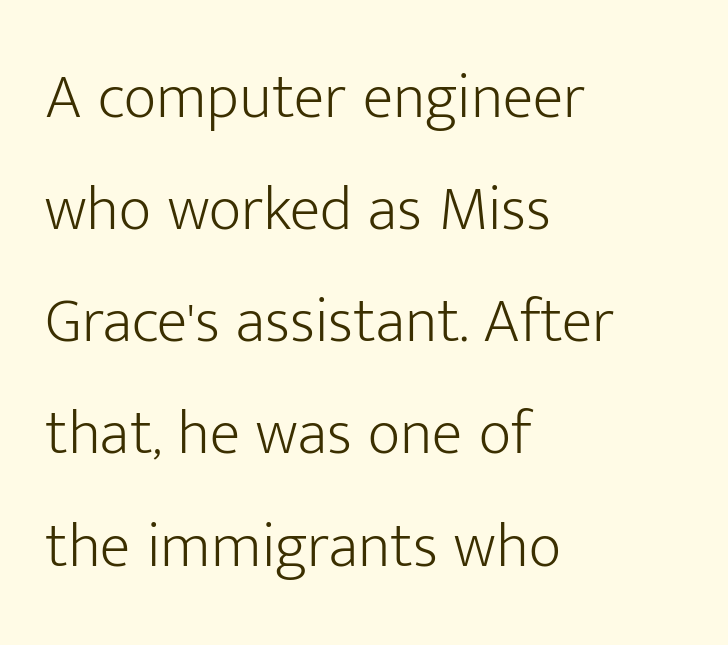
The image shows 63 px light sans-serif type, upright; set left-aligned, line spacing 1.78x, normal letter spacing, not underlined; low stroke contrast and a medium x-height.
